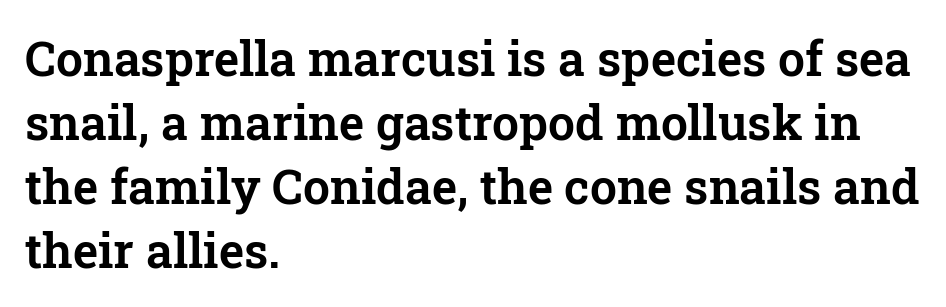
All the whitespace from short lines collects on the right. The face used here is proportionally spaced, like ordinary book or web type. In terms of posture, this sample is upright. Horizontal bands of white between lines are of average thickness. Letterform terminals end in serifs throughout the passage.
